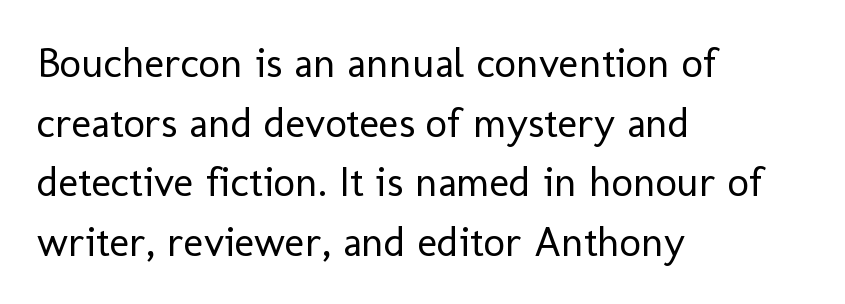
The image shows 42 px regular-weight sans-serif type, upright; set left-aligned, normal line spacing (1.42x), normal letter spacing, not underlined; low stroke contrast and a medium x-height.
